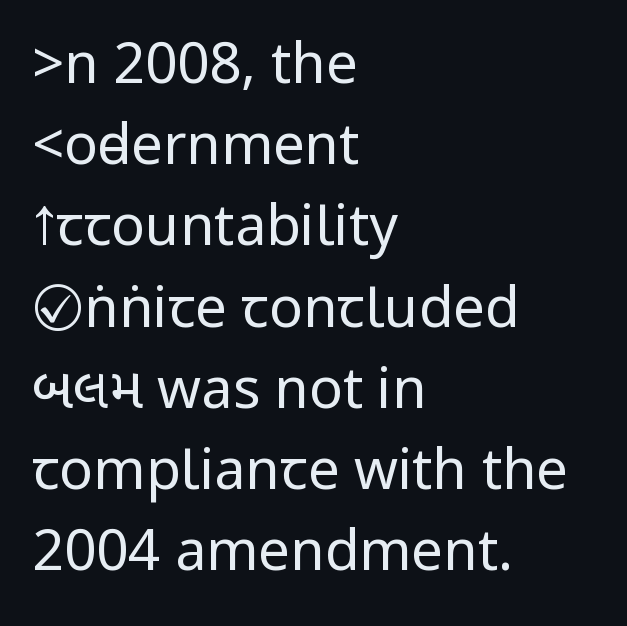
{"serif": "no", "italic": "no", "bold": "no", "weight": "regular", "width": "condensed", "stroke_contrast": "low", "underline": "no", "align": "left", "line_spacing": "normal", "line_spacing_ratio": 1.45, "letter_spacing": "normal", "letter_spacing_em": 0.0, "glyph_px": 56}
